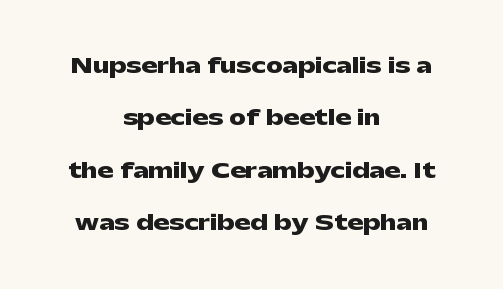
The image shows 21 px bold type, upright; set centered, loose line spacing (2.5x), normal letter spacing, not underlined.
